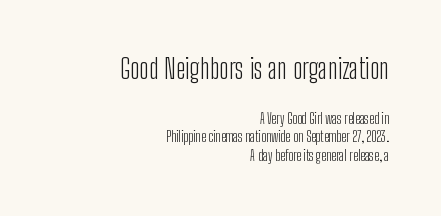
The image shows 27 px text type, upright; set right-aligned, normal line spacing (1.33x), normal letter spacing, not underlined; the first (top) block is 1.93x larger.
